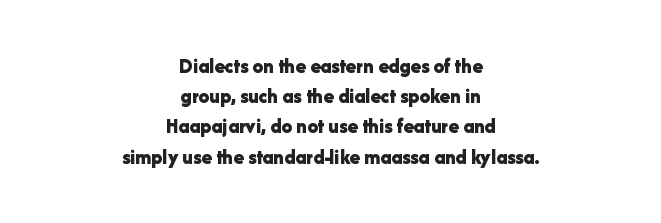
The image shows 21 px bold type, upright; set centered, normal line spacing (1.44x), normal letter spacing, not underlined.
